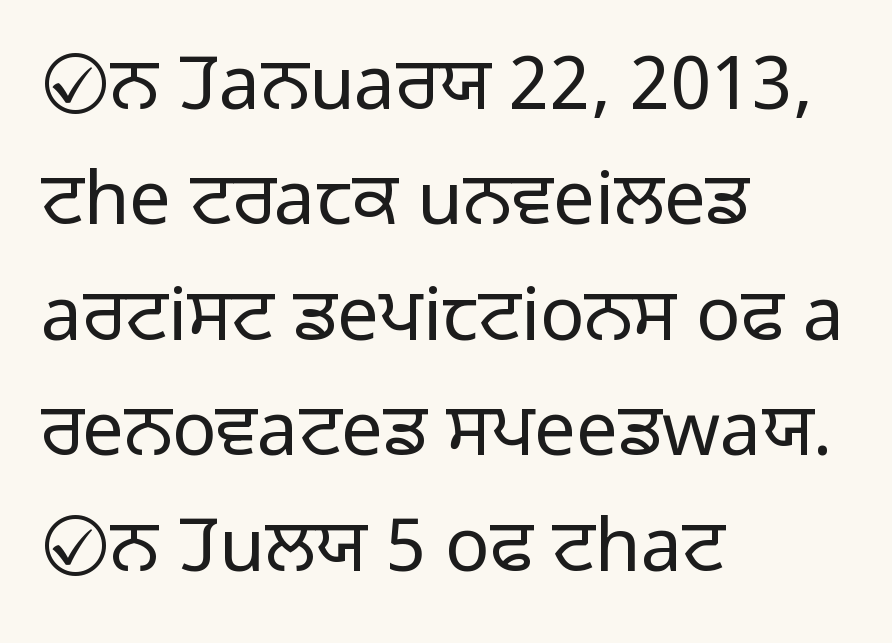
The face looks like a standard text weight, possibly lighter. Honestly, the letter spacing is just normal — you wouldn't notice it. Regarding serifs, this sample does without them. The baseline area is clear. Normally led — the rows are evenly, conventionally spaced.
